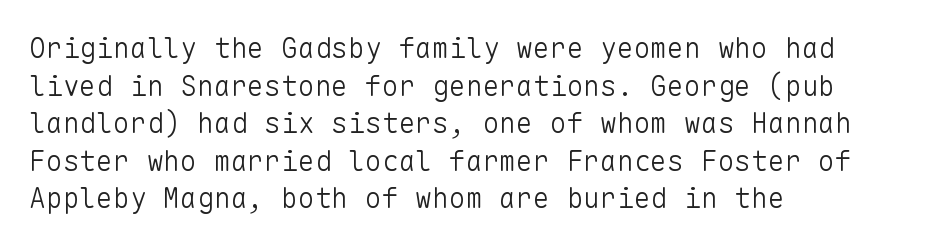
Q: Is the text bold? A: No.
Q: Is the text italic (slanted)? A: No, it is upright.
Q: Is the typeface a serif or a sans-serif typeface? A: Sans-serif.
Q: Is the text underlined? A: No.
Q: How is the paragraph aligned? A: Left-aligned.
Q: Is the spacing between letters normal or unusually wide? A: Normal.
Q: Is the spacing between lines tight, normal or loose? A: Normal.
Q: Width (condensed, normal, or wide)? A: Normal.
Q: Stroke contrast? A: Low.
Q: x-height? A: Medium.
Q: Monospaced? A: Yes.
